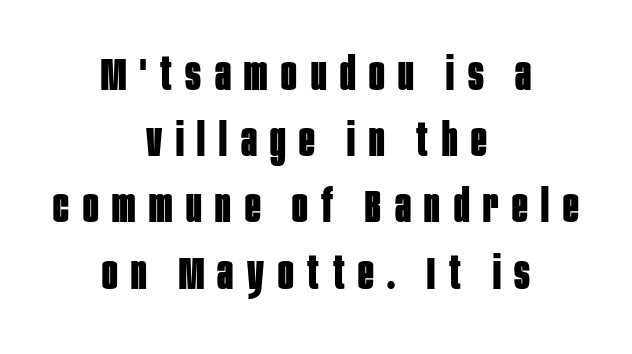
Proportional: the letters do not fall into vertical columns. Display-style spreading of the glyphs; the letterfit is very open. Has an underline been added? It has not. The rows are spaced the way most documents space them. Casual observation: everything's sitting right in the middle.
